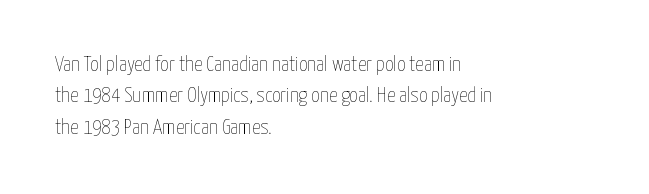
The image shows 21 px text type, upright; set left-aligned, normal line spacing (1.5x), normal letter spacing, not underlined.
